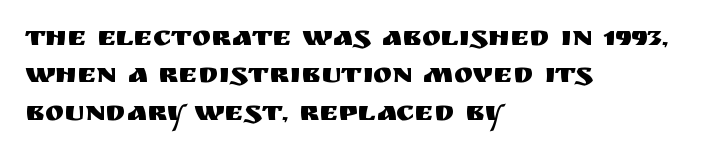
The block of text has a typical density, with ordinary space between rows. Every row of glyphs begins at an identical x-position on the left. The characters display no serif detailing; their extremities are plain. Note the varied advance widths — an 'i' is clearly narrower than an 'm'.
